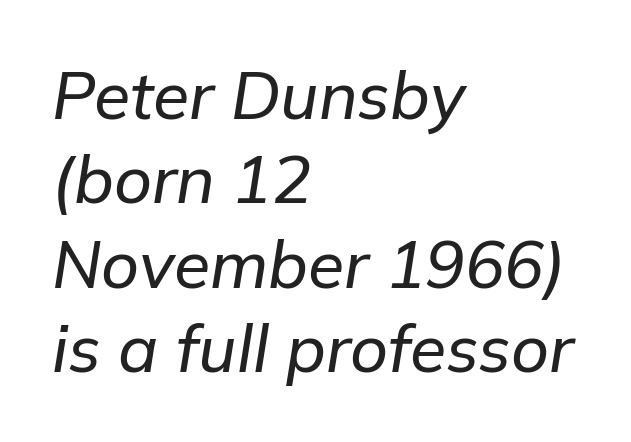
The image shows 66 px text type, italic (leaning right); set left-aligned, normal line spacing (1.28x), normal letter spacing, not underlined; low stroke contrast and a medium x-height.
